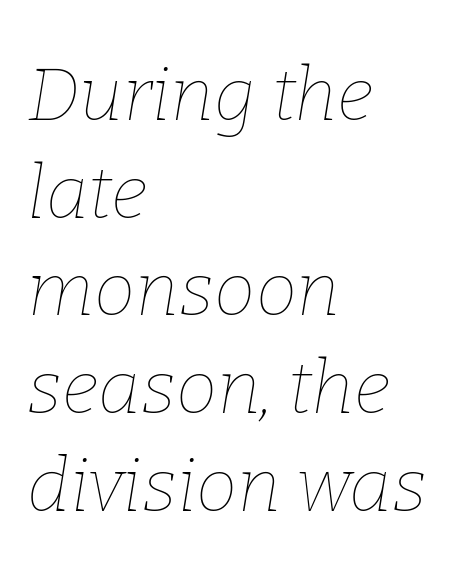
Q: Is the text bold? A: No.
Q: Is the text italic (slanted)? A: Yes, it leans right by about 9 degrees.
Q: Is the text underlined? A: No.
Q: How is the paragraph aligned? A: Left-aligned.
Q: Is the spacing between letters normal or unusually wide? A: Normal.
Q: Is the spacing between lines tight, normal or loose? A: Normal.
Q: Width (condensed, normal, or wide)? A: Normal.
Q: Stroke contrast? A: Low.
Q: x-height? A: Medium.
Q: Monospaced? A: No.
